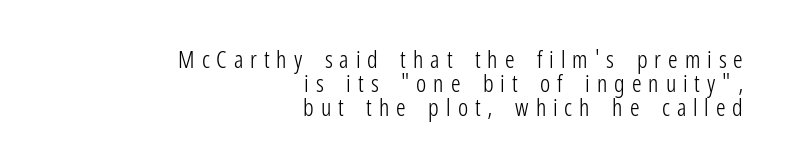
Q: Is the text bold? A: No.
Q: Is the text italic (slanted)? A: No, it is upright.
Q: Is the text underlined? A: No.
Q: How is the paragraph aligned? A: Right-aligned.
Q: Is the spacing between letters normal or unusually wide? A: Unusually wide.
Q: Is the spacing between lines tight, normal or loose? A: Tight.
